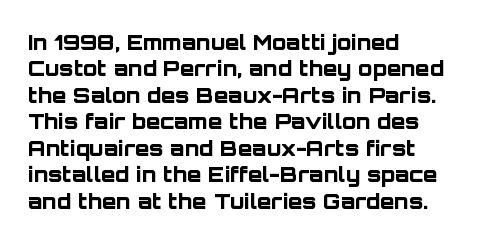
Q: Is the text bold? A: Yes.
Q: Is the text italic (slanted)? A: No, it is upright.
Q: Is the text underlined? A: No.
Q: How is the paragraph aligned? A: Left-aligned.
Q: Is the spacing between letters normal or unusually wide? A: Normal.
Q: Is the spacing between lines tight, normal or loose? A: Normal.
